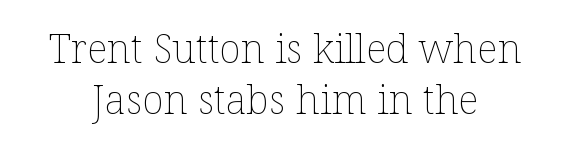
{"italic": "no", "bold": "no", "weight": "thin", "width": "normal", "stroke_contrast": "low", "x_height": "medium", "monospaced": "no", "underline": "no", "align": "center", "line_spacing": "normal", "line_spacing_ratio": 1.28, "letter_spacing": "normal", "letter_spacing_em": 0.0, "glyph_px": 40}
